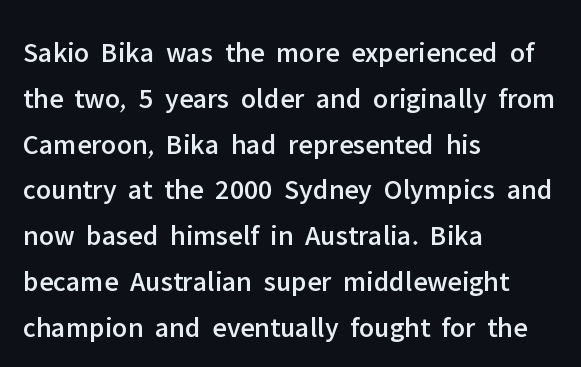
The image shows 29 px sans-serif type, upright; set left-aligned, normal line spacing (1.58x), normal letter spacing, not underlined; low stroke contrast and a medium x-height.
